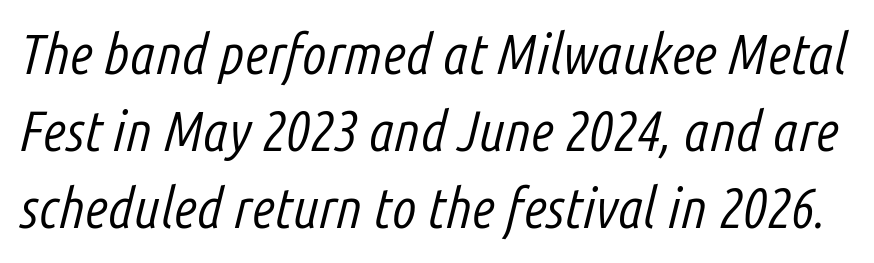
Q: Is the text bold? A: No.
Q: Is the text italic (slanted)? A: Yes, it leans right by about 14 degrees.
Q: Is the text underlined? A: No.
Q: Is the spacing between letters normal or unusually wide? A: Normal.
Q: Is the spacing between lines tight, normal or loose? A: Normal.
Q: Width (condensed, normal, or wide)? A: Condensed.
Q: Stroke contrast? A: Low.
Q: x-height? A: Medium.
Q: Monospaced? A: No.
